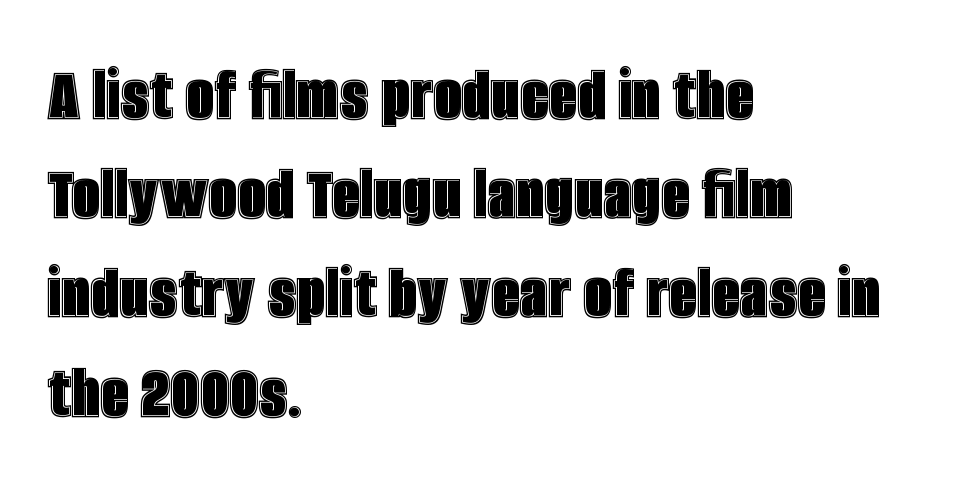
The image shows 80 px condensed type, upright; set left-aligned, line spacing 1.24x, normal letter spacing, not underlined; a large x-height.
